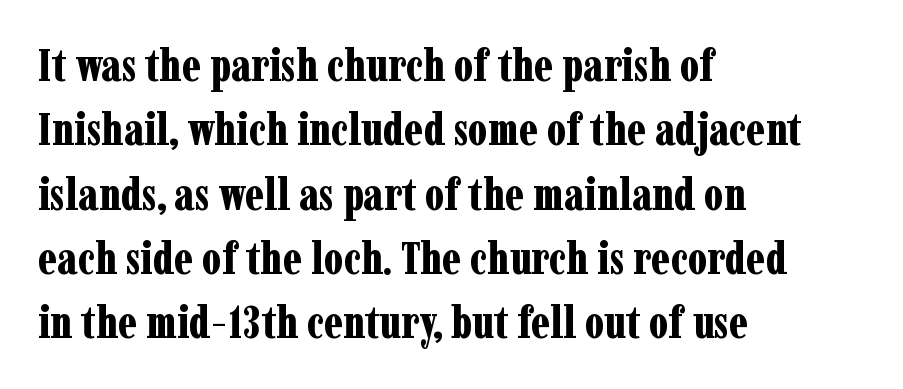
{"serif": "yes", "italic": "no", "bold": "yes", "weight": "bold", "width": "condensed", "stroke_contrast": "low", "x_height": "medium", "monospaced": "no", "underline": "no", "align": "left", "line_spacing": "normal", "line_spacing_ratio": 1.43, "letter_spacing": "normal", "letter_spacing_em": 0.0, "glyph_px": 45}
